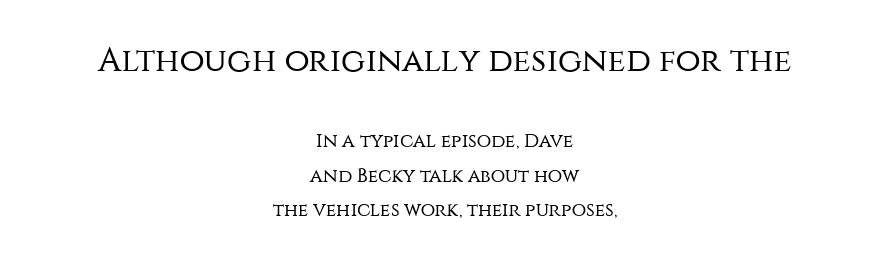
The paragraph has two soft edges and a firm central axis. Typesetter's note — upper block bumped up in size, lower block left smaller. It's the straight-up-and-down kind of type. Compared with typical body copy, the letter spacing here is the same.
